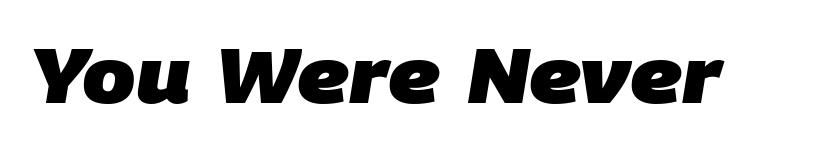
The image shows 76 px heavy sans-serif type; set normal letter spacing, not underlined; low stroke contrast and a large x-height.
